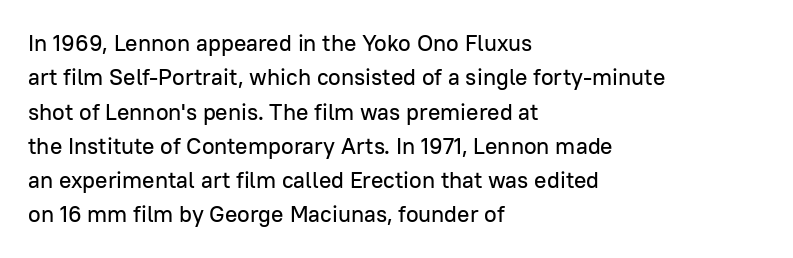
If you drew a ruler down the left edge, every line would touch it. Any mark beneath the type? The region is blank. Vertical spacing — default. It's the straight-up-and-down kind of type.
